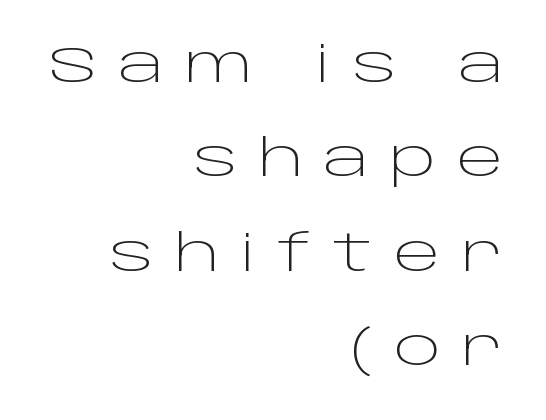
The gaps between neighbouring characters are conspicuously large. Think of a printed novel: that variable character pitch is what you see here. The passage shown is not underscored anywhere. Compared with a typical body face, this is equally light or lighter still. Are there feet on the stems? There aren't — it's a sans.
